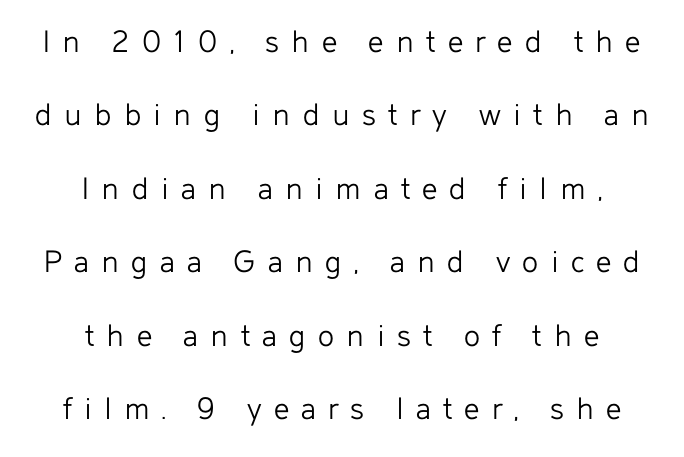
The image shows 34 px light sans-serif type, upright; set centered, loose line spacing (2.16x), unusually wide letter spacing (+0.36 em), not underlined; low stroke contrast and a medium x-height.
